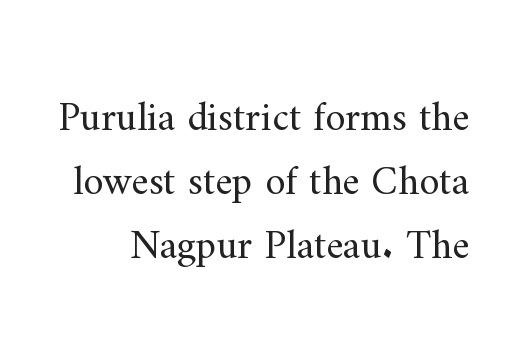
The image shows 41 px regular-weight serif type, upright; set normal line spacing (1.56x), normal letter spacing, not underlined; medium stroke contrast and a small x-height.
